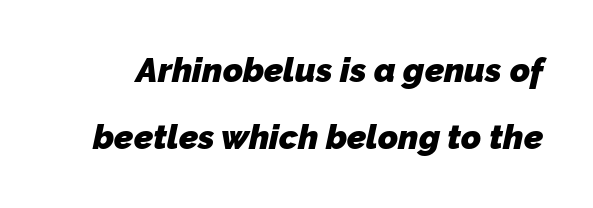
Q: Is the text bold? A: Yes.
Q: Is the typeface a serif or a sans-serif typeface? A: Sans-serif.
Q: Is the text underlined? A: No.
Q: Is the spacing between letters normal or unusually wide? A: Normal.
Q: Is the spacing between lines tight, normal or loose? A: Loose.
Q: Width (condensed, normal, or wide)? A: Normal.
Q: Stroke contrast? A: Low.
Q: x-height? A: Medium.
Q: Monospaced? A: No.
